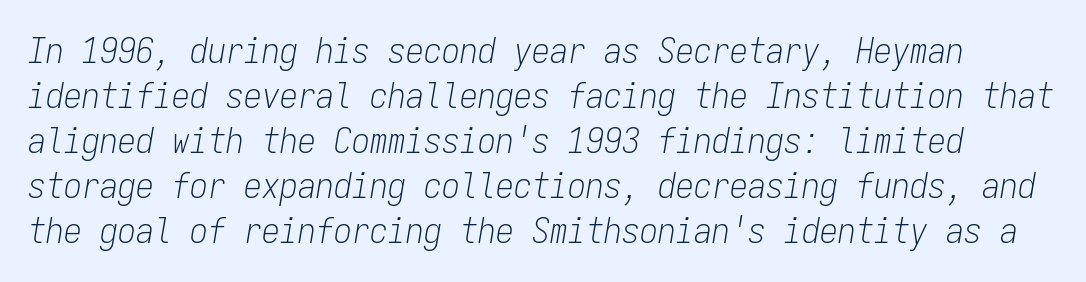
The image shows 36 px light, condensed type, italic (leaning right), monospaced; set normal line spacing (1.25x), normal letter spacing, not underlined; low stroke contrast and a medium x-height.
